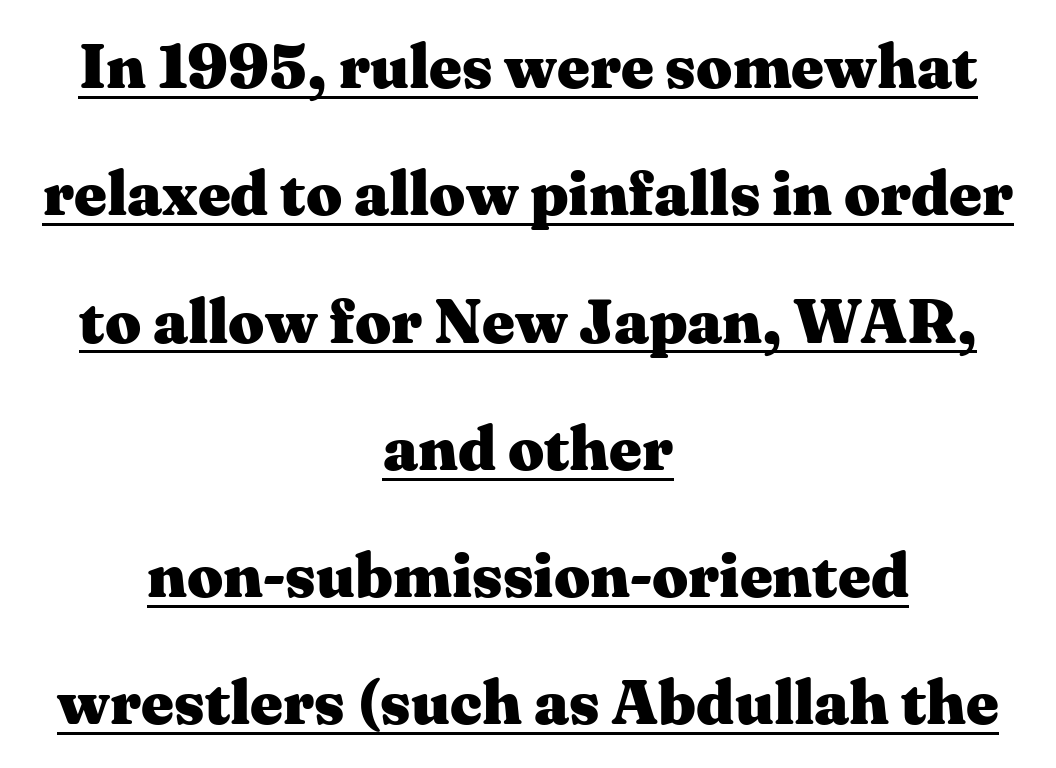
The image shows 63 px heavy, wide serif type, upright; set centered, loose line spacing (2.02x), normal letter spacing, underlined; medium stroke contrast and a medium x-height.
